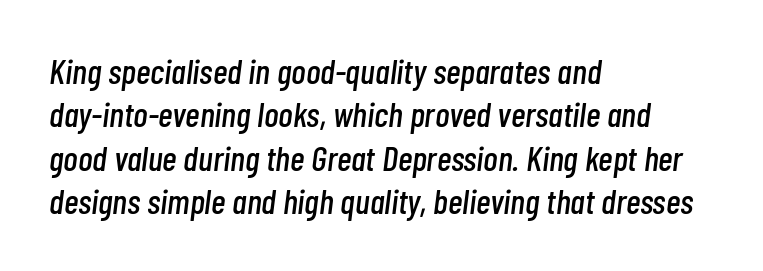
The image shows 35 px condensed type, italic (leaning right); set left-aligned, line spacing 1.24x, normal letter spacing, not underlined; low stroke contrast and a medium x-height.
